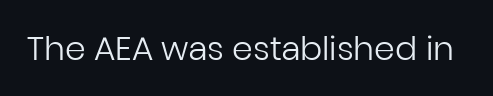
What stands out about the letter spacing? Nothing — it is the standard amount. Quick note: not italic, upright. Just letters on the line, the space beneath them empty. This is not heavy type; no bold has been used. Grotesque or geometric, the face here clearly has no serifs.
